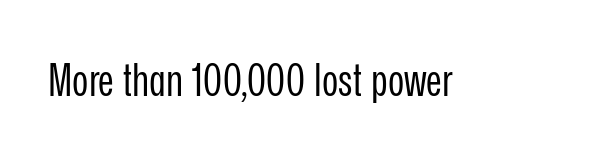
Q: Is the text bold? A: No.
Q: Is the text italic (slanted)? A: No, it is upright.
Q: Is the typeface a serif or a sans-serif typeface? A: Sans-serif.
Q: Is the text underlined? A: No.
Q: Is the spacing between letters normal or unusually wide? A: Normal.
Q: Width (condensed, normal, or wide)? A: Condensed.
Q: Stroke contrast? A: Low.
Q: x-height? A: Medium.
Q: Monospaced? A: No.
